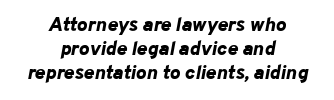
The image shows 20 px bold type, italic (leaning right); set centered, line spacing 1.19x, normal letter spacing, not underlined.
